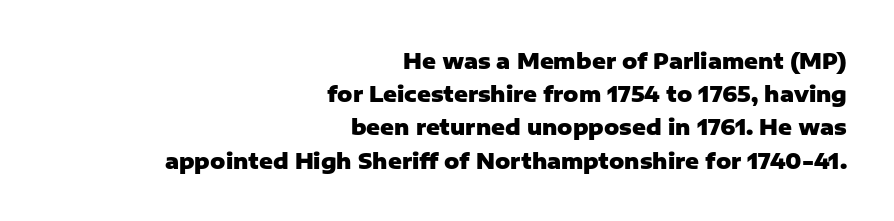
{"italic": "no", "bold": "yes", "underline": "no", "align": "right", "line_spacing": "normal", "line_spacing_ratio": 1.58, "letter_spacing": "normal", "letter_spacing_em": 0.0, "glyph_px": 21}
